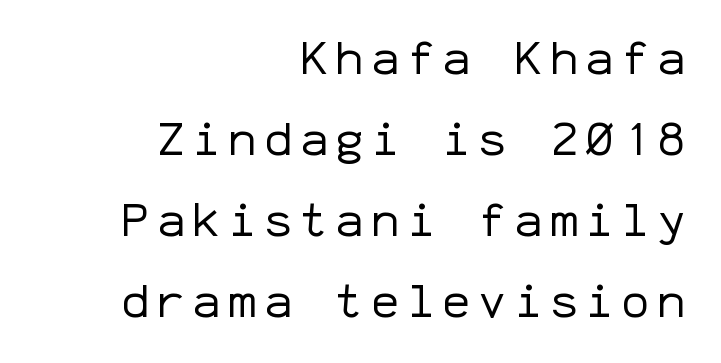
The image shows 47 px regular-weight sans-serif type, upright, monospaced; set right-aligned, line spacing 1.72x, not underlined; low stroke contrast and a medium x-height.
